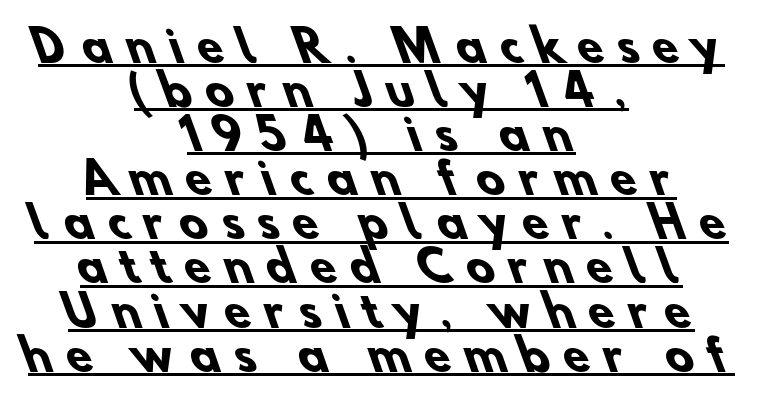
Q: Is the text bold? A: Yes.
Q: Is the typeface a serif or a sans-serif typeface? A: Sans-serif.
Q: Is the text underlined? A: Yes.
Q: How is the paragraph aligned? A: Centered.
Q: Is the spacing between letters normal or unusually wide? A: Unusually wide.
Q: Is the spacing between lines tight, normal or loose? A: Tight.
Q: Width (condensed, normal, or wide)? A: Normal.
Q: Stroke contrast? A: Low.
Q: x-height? A: Small.
Q: Monospaced? A: No.
